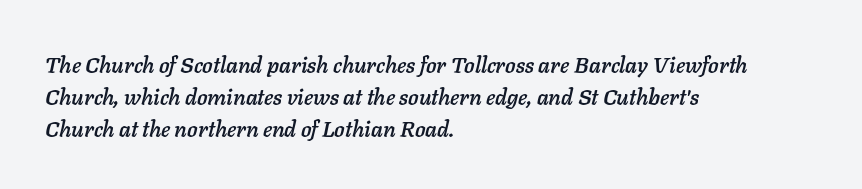
Q: Is the text italic (slanted)? A: Yes, it leans right by about 11 degrees.
Q: Is the text underlined? A: No.
Q: How is the paragraph aligned? A: Left-aligned.
Q: Is the spacing between letters normal or unusually wide? A: Normal.
Q: Is the spacing between lines tight, normal or loose? A: Normal.
